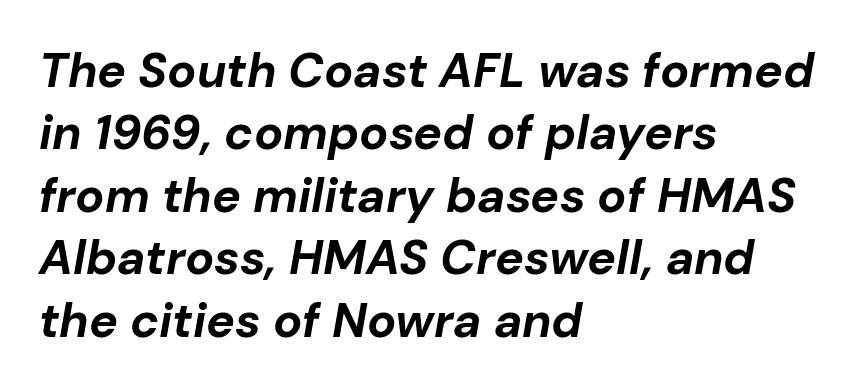
The image shows 48 px bold type, italic (leaning right); set left-aligned, normal line spacing (1.3x), normal letter spacing, not underlined; low stroke contrast and a medium x-height.
